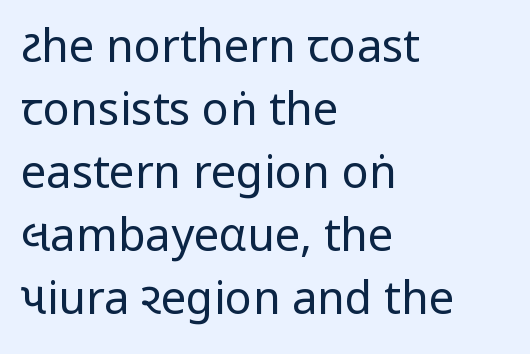
Regarding serifs, this sample does without them. The face used here is proportionally spaced, like ordinary book or web type. The ragged edge is on the right, which tells us the setting is flush left. The designer left line spacing at the default. When letters stand straight like this, we call the style roman or upright. Clear beneath every line of the passage.
